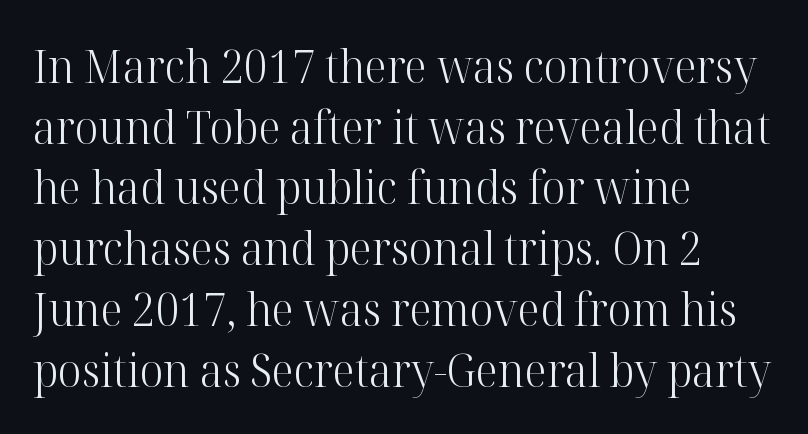
Q: Is the text bold? A: No.
Q: Is the text italic (slanted)? A: No, it is upright.
Q: Is the typeface a serif or a sans-serif typeface? A: Serif.
Q: Is the text underlined? A: No.
Q: How is the paragraph aligned? A: Left-aligned.
Q: Is the spacing between letters normal or unusually wide? A: Normal.
Q: Is the spacing between lines tight, normal or loose? A: Normal.
Q: Width (condensed, normal, or wide)? A: Normal.
Q: Stroke contrast? A: High.
Q: x-height? A: Medium.
Q: Monospaced? A: No.
